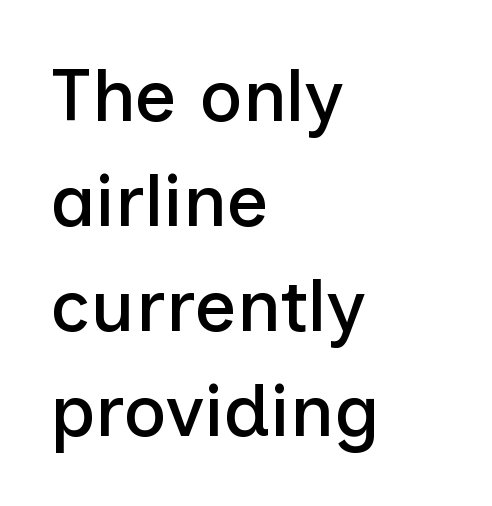
Note: no serifs on the glyphs. The letters stand upright; this is a roman face. In terms of letterspacing, this is plain default setting. Leftover space on each line is placed entirely after the last word. No word sits above an underline.
